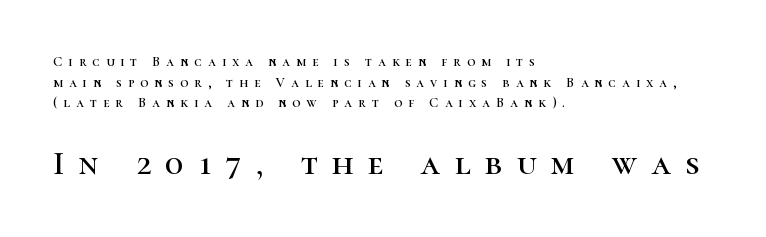
The image shows 34 px serif type, upright; set left-aligned, normal line spacing (1.47x), unusually wide letter spacing (+0.43 em), not underlined; the second (bottom) block is 2.43x larger; high stroke contrast and a medium x-height.
